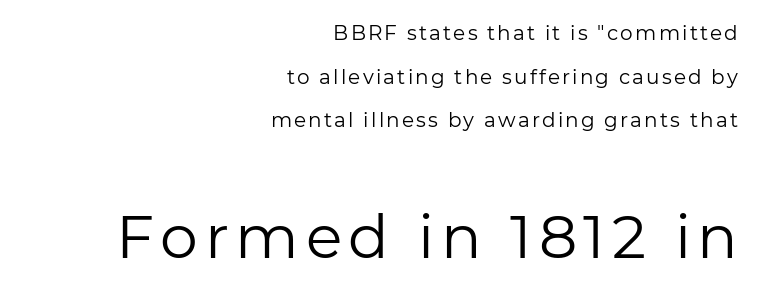
The image shows 60 px regular-weight sans-serif type, upright; set right-aligned, loose line spacing (2.18x), not underlined; the second (bottom) block is 3.0x larger; low stroke contrast and a medium x-height.
